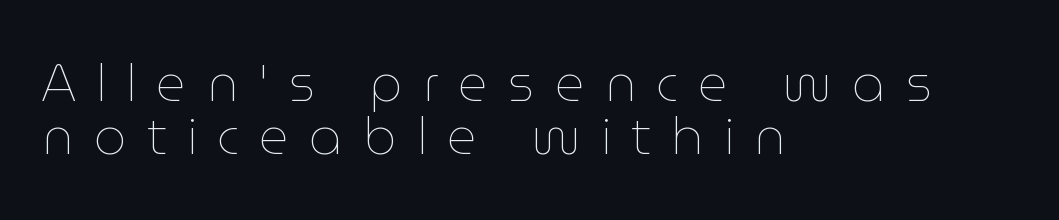
The image shows 51 px thin type, upright; set left-aligned, tight line spacing (1.04x), unusually wide letter spacing (+0.4 em), not underlined; low stroke contrast and a medium x-height.
